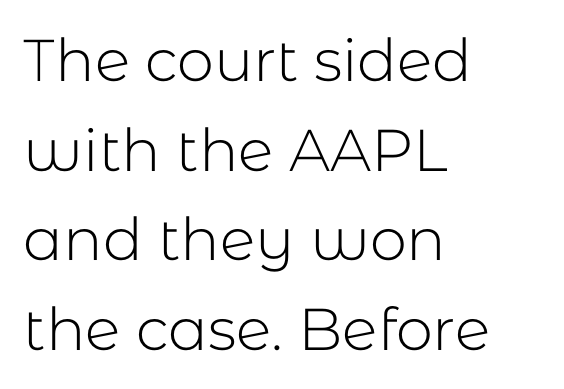
Q: Is the text bold? A: No.
Q: Is the text italic (slanted)? A: No, it is upright.
Q: Is the typeface a serif or a sans-serif typeface? A: Sans-serif.
Q: Is the text underlined? A: No.
Q: How is the paragraph aligned? A: Left-aligned.
Q: Is the spacing between letters normal or unusually wide? A: Normal.
Q: Is the spacing between lines tight, normal or loose? A: Normal.
Q: Width (condensed, normal, or wide)? A: Normal.
Q: Stroke contrast? A: Low.
Q: x-height? A: Medium.
Q: Monospaced? A: No.
